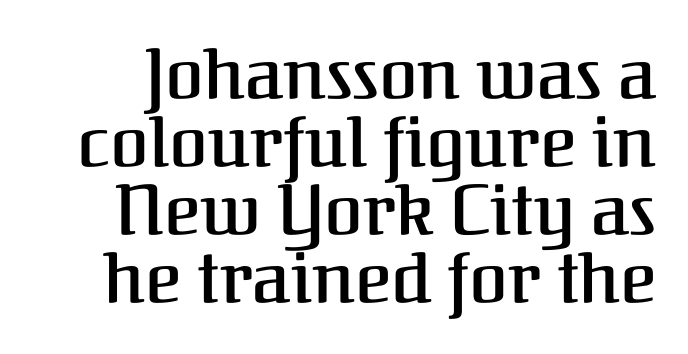
{"serif": "yes", "italic": "no", "bold": "semi", "weight": "semibold", "width": "normal", "stroke_contrast": "medium", "x_height": "medium", "monospaced": "no", "underline": "no", "line_spacing": "tight", "line_spacing_ratio": 0.97, "letter_spacing": "normal", "letter_spacing_em": 0.0, "glyph_px": 70}
